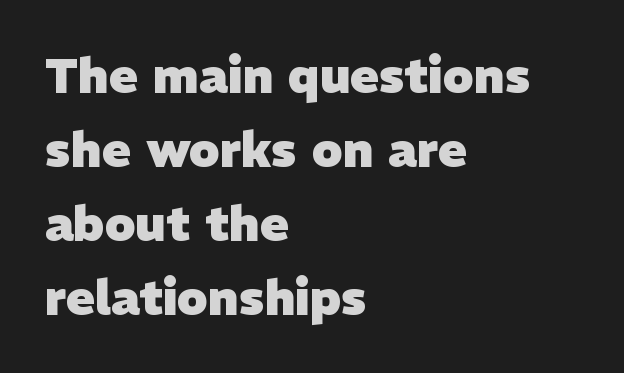
The image shows 48 px heavy sans-serif type; set left-aligned, normal line spacing (1.54x), normal letter spacing, not underlined; low stroke contrast and a medium x-height.
